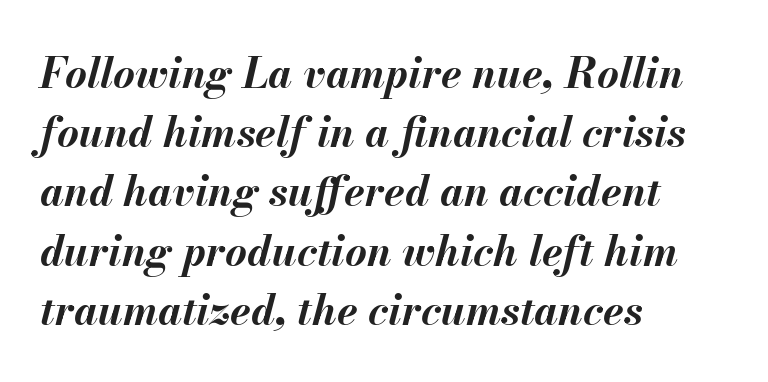
The image shows 42 px bold type, italic (leaning right); set left-aligned, normal line spacing (1.41x), normal letter spacing, not underlined; medium stroke contrast and a small x-height.
